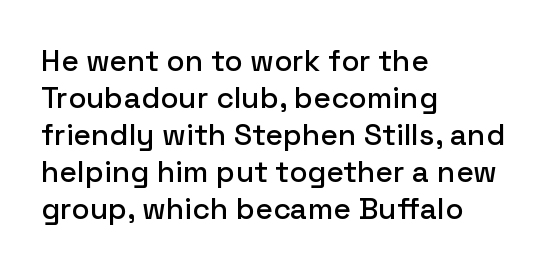
The letters stand upright; this is a roman face. Each word holds together tightly as a unit, with standard inter-letter gaps. The passage shown is typed in a proportional face where columns would drift. The baseline area is clear.
